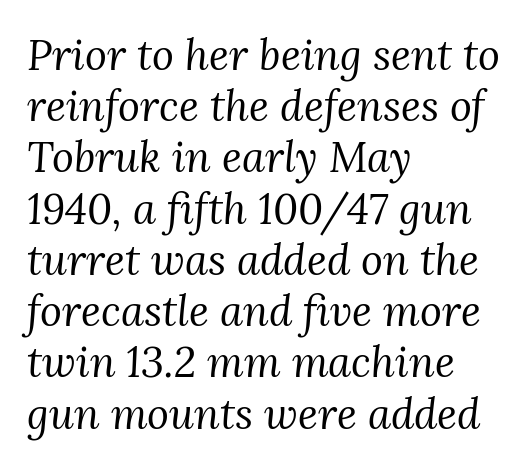
Q: Is the text bold? A: No.
Q: Is the text italic (slanted)? A: Yes, it leans right by about 3 degrees.
Q: Is the typeface a serif or a sans-serif typeface? A: Serif.
Q: Is the text underlined? A: No.
Q: How is the paragraph aligned? A: Left-aligned.
Q: Is the spacing between letters normal or unusually wide? A: Normal.
Q: Width (condensed, normal, or wide)? A: Normal.
Q: Stroke contrast? A: Medium.
Q: x-height? A: Medium.
Q: Monospaced? A: No.
